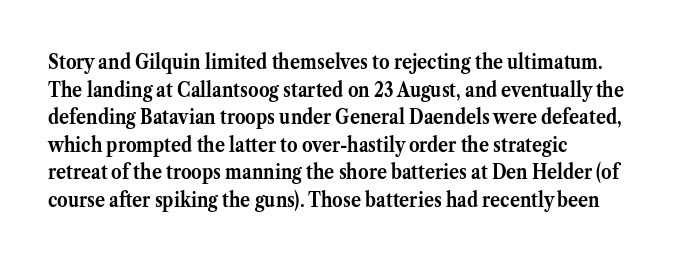
Normally led — the rows are evenly, conventionally spaced. Caption: standard tracking, unaltered. Check the space under the baseline: it is left empty. This sample is left-justified, so line endings fall wherever the words run out. These lines were composed using upright roman letters.
